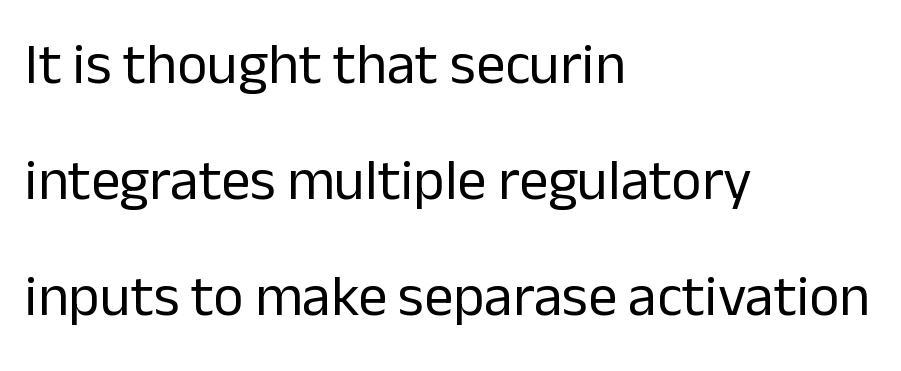
{"serif": "no", "italic": "no", "bold": "no", "weight": "regular", "width": "normal", "stroke_contrast": "low", "x_height": "medium", "monospaced": "no", "underline": "no", "align": "left", "line_spacing": "loose", "line_spacing_ratio": 2.0, "letter_spacing": "normal", "letter_spacing_em": 0.0, "glyph_px": 58}
